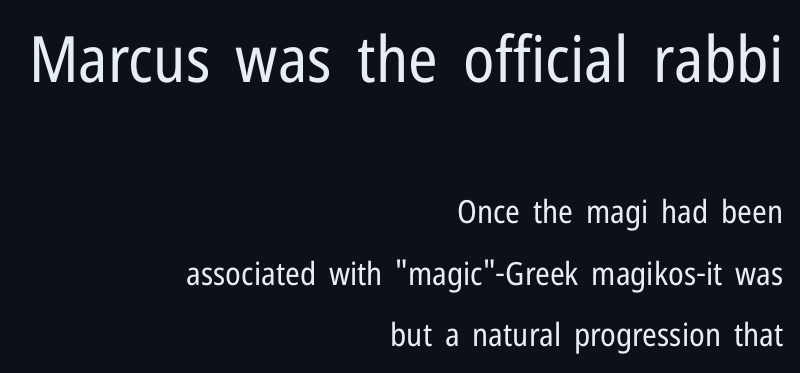
{"serif": "no", "italic": "no", "bold": "no", "weight": "regular", "width": "condensed", "stroke_contrast": "low", "x_height": "medium", "monospaced": "no", "underline": "no", "align": "right", "line_spacing": "loose", "line_spacing_ratio": 1.91, "letter_spacing": "normal", "letter_spacing_em": 0.0, "larger_block": "first", "size_ratio": 2.0, "glyph_px": 64}
